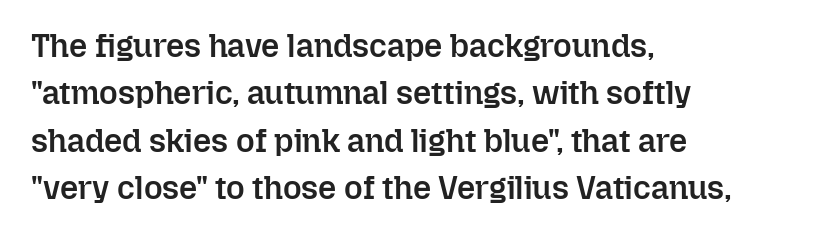
Q: Is the text bold? A: Semi-bold.
Q: Is the text italic (slanted)? A: No, it is upright.
Q: Is the text underlined? A: No.
Q: How is the paragraph aligned? A: Left-aligned.
Q: Is the spacing between letters normal or unusually wide? A: Normal.
Q: Is the spacing between lines tight, normal or loose? A: Normal.
Q: Width (condensed, normal, or wide)? A: Normal.
Q: Stroke contrast? A: Low.
Q: x-height? A: Medium.
Q: Monospaced? A: No.
